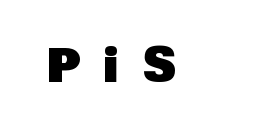
The image shows 48 px heavy sans-serif type, upright; set unusually wide letter spacing (+0.47 em), not underlined; a medium x-height.
